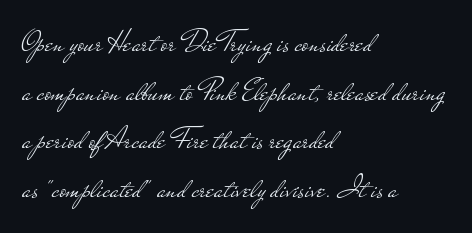
{"serif": "no", "bold": "no", "weight": "light", "width": "wide", "stroke_contrast": "low", "x_height": "small", "monospaced": "no", "underline": "no", "align": "left", "line_spacing": "normal", "line_spacing_ratio": 1.52, "letter_spacing": "normal", "letter_spacing_em": 0.0, "glyph_px": 32}
